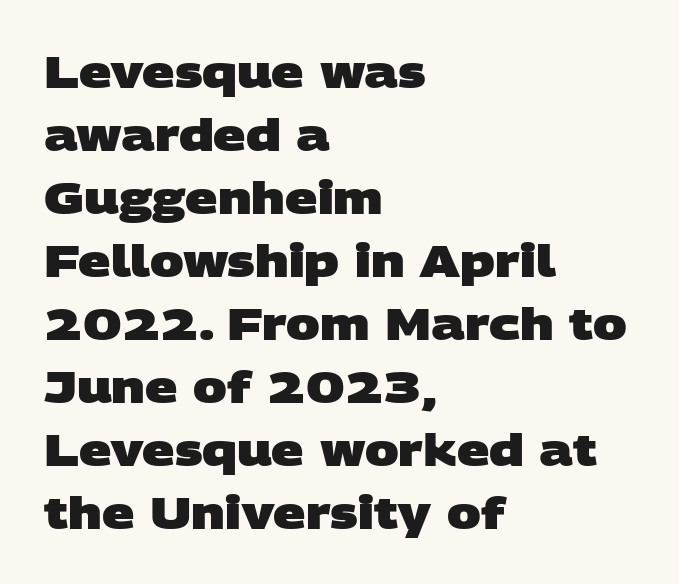
The image shows 45 px heavy, wide sans-serif type; set left-aligned, normal line spacing (1.4x), normal letter spacing, not underlined; low stroke contrast and a large x-height.
